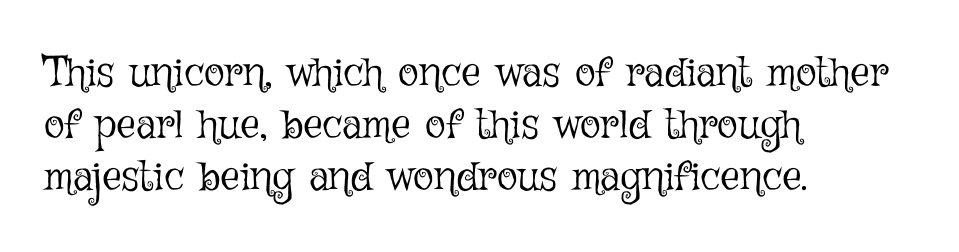
The passage shown is typed in a proportional face where columns would drift. The passage shown is not bold in any degree. The typesetter chose a ragged-right arrangement here. Has an underline been added? It has not.
